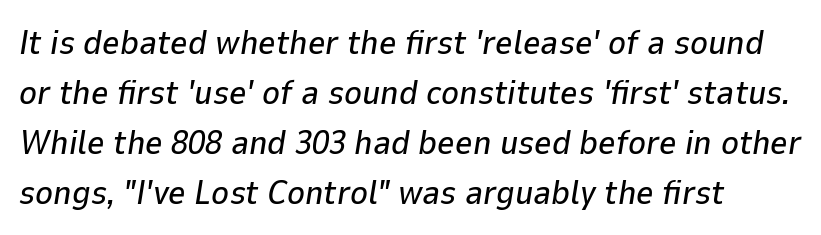
Would a proofreader flag this as italicized? Yes. Regular leading. Each letter keeps its own natural width here, so spacing adapts to shape. Check the space under the baseline: it is left empty. This rendering leaves character spacing at its baseline value.
